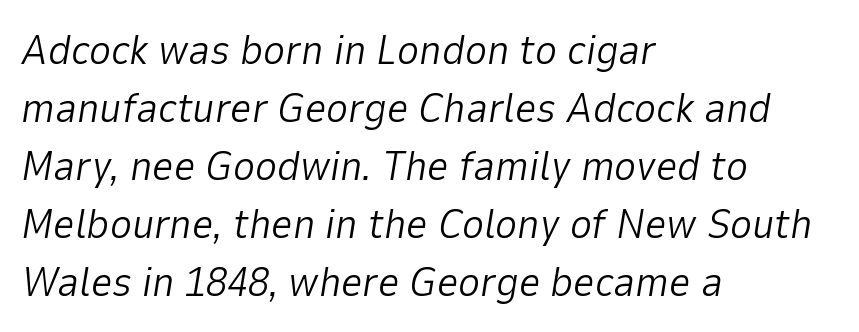
Typeset ragged right — the left edge is the straight one. Note the varied advance widths — an 'i' is clearly narrower than an 'm'. The face used here has a pronounced slope to its letters. Plain, unruled lines of type. Short note: letters normally spaced.
